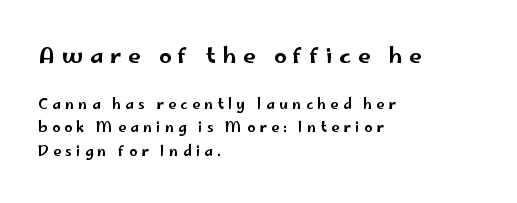
Q: Is the text italic (slanted)? A: No, it is upright.
Q: Is the text underlined? A: No.
Q: How is the paragraph aligned? A: Left-aligned.
Q: Is the spacing between letters normal or unusually wide? A: Unusually wide.
Q: Is the spacing between lines tight, normal or loose? A: Normal.
Q: Which block of text is set in a larger size, the first (top) or the second (bottom)? A: The first (top) one.
